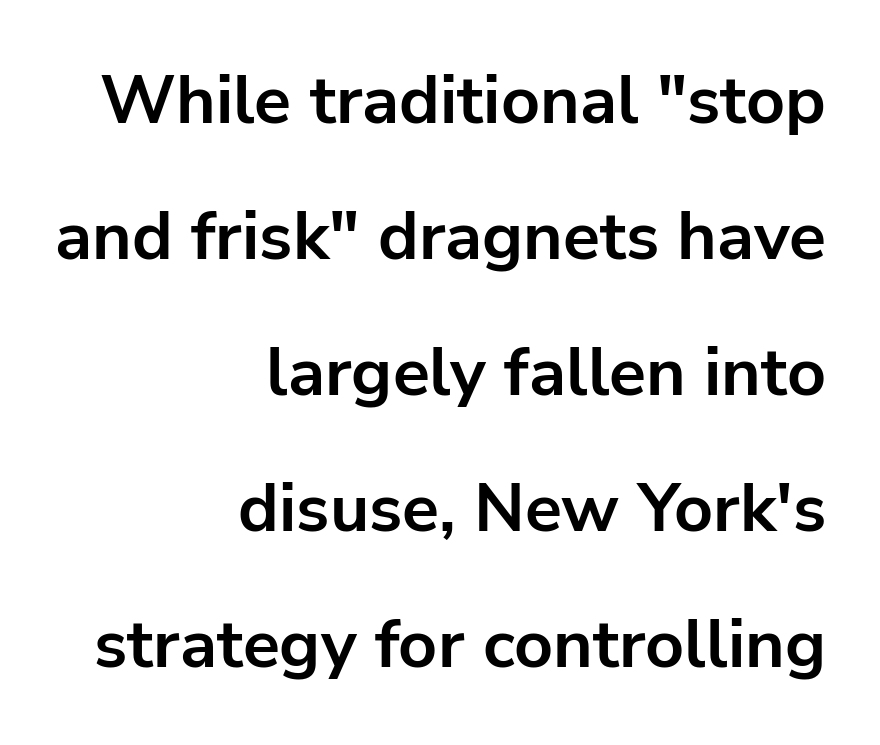
Is this a fixed-width face? No — the glyphs have proportional, varying widths. A dark, heavy texture on the line: the type is bold. Quick note: interline space is abundant. Glance below the letters and you will spot only blank space. Classification — sans serif. Designer's note — italics off, roman on.
